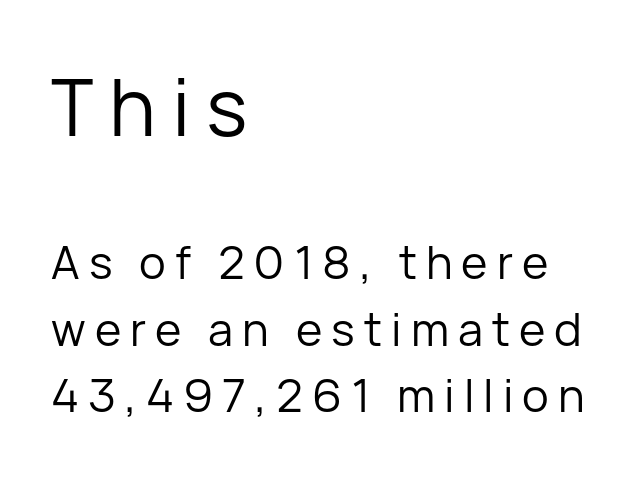
{"serif": "no", "italic": "no", "bold": "no", "weight": "regular", "width": "normal", "stroke_contrast": "low", "x_height": "medium", "monospaced": "no", "underline": "no", "align": "left", "line_spacing": "normal", "line_spacing_ratio": 1.48, "letter_spacing": "wide", "letter_spacing_em": 0.2, "larger_block": "first", "size_ratio": 1.76, "glyph_px": 79}
